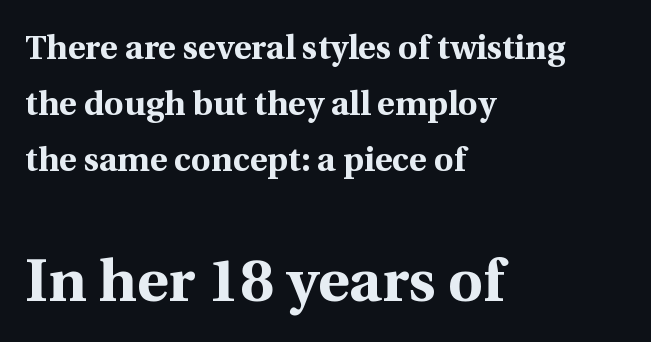
Q: Is the text bold? A: Yes.
Q: Is the text italic (slanted)? A: No, it is upright.
Q: Is the typeface a serif or a sans-serif typeface? A: Serif.
Q: Is the text underlined? A: No.
Q: How is the paragraph aligned? A: Left-aligned.
Q: Is the spacing between letters normal or unusually wide? A: Normal.
Q: Is the spacing between lines tight, normal or loose? A: Normal.
Q: Which block of text is set in a larger size, the first (top) or the second (bottom)? A: The second (bottom) one.
Q: Width (condensed, normal, or wide)? A: Normal.
Q: x-height? A: Medium.
Q: Monospaced? A: No.
